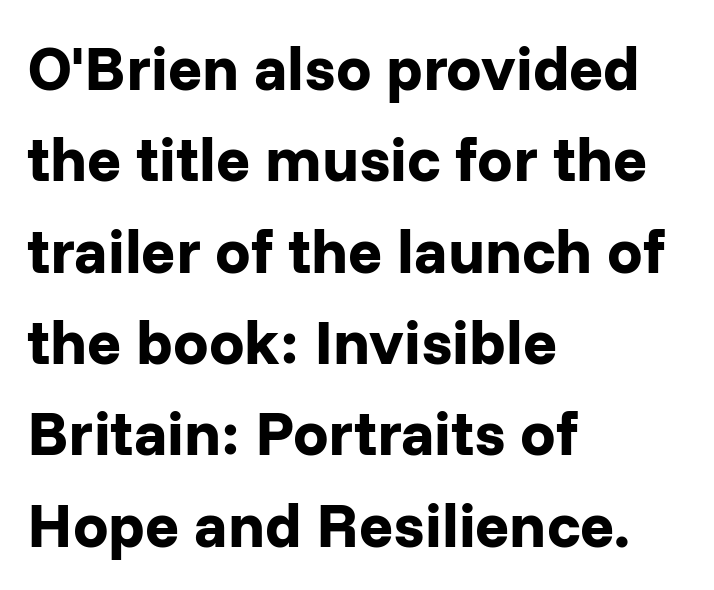
Plenty of ink on the page — the face is bold. The passage shown has conventional tracking throughout. A normal amount of white space separates one row of letters from the next. No italicization has been applied; the sample stays upright.
